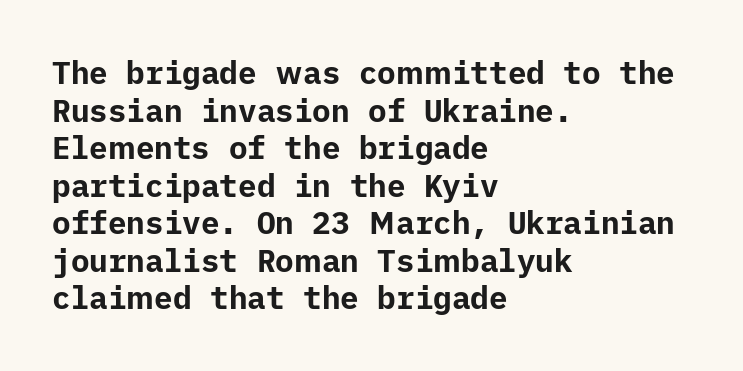
The image shows 31 px bold sans-serif type, upright; set left-aligned, line spacing 1.21x, normal letter spacing, not underlined; low stroke contrast and a medium x-height.
